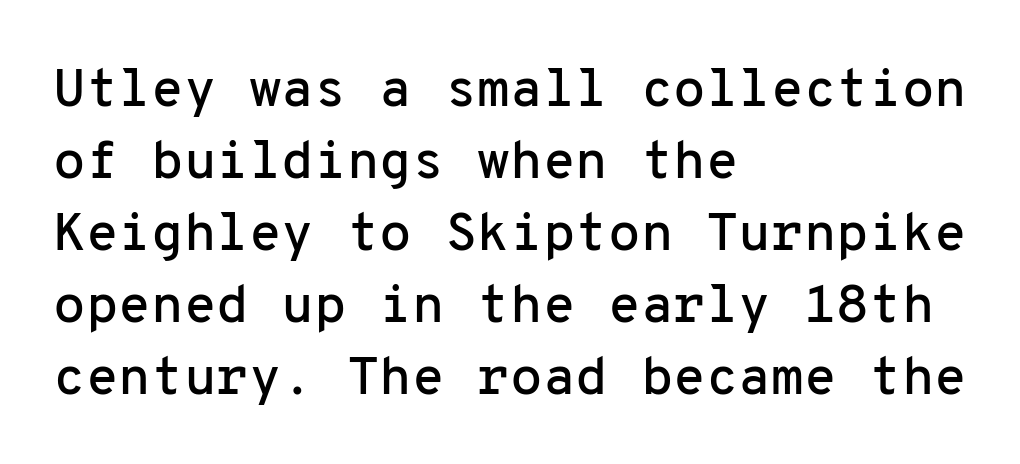
I'd call this a sans setting — the letters go barefoot. Rule under the text: the space is simply empty. Rows of type keep a routine distance in the vertical direction. Monospaced: the letters line up in strict vertical columns.
